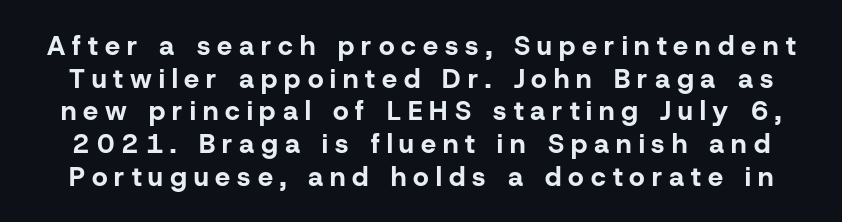
The image shows 27 px bold type, upright; set line spacing 1.21x, unusually wide letter spacing (+0.26 em), not underlined.
